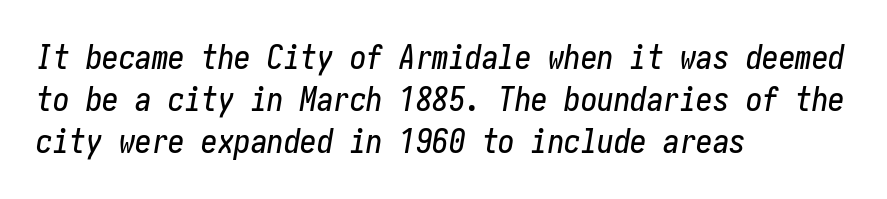
Q: Is the text italic (slanted)? A: Yes, it leans right by about 10 degrees.
Q: Is the text underlined? A: No.
Q: How is the paragraph aligned? A: Left-aligned.
Q: Is the spacing between letters normal or unusually wide? A: Normal.
Q: Is the spacing between lines tight, normal or loose? A: Normal.
Q: Width (condensed, normal, or wide)? A: Condensed.
Q: Stroke contrast? A: Low.
Q: x-height? A: Medium.
